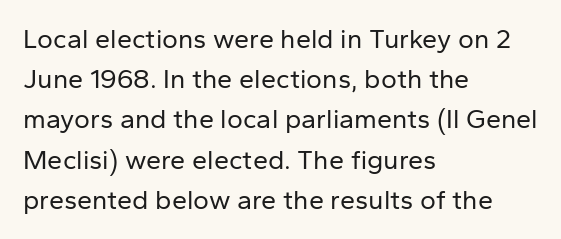
The paragraph shown leans on its left margin. Has an underline been added? It has not. The font's upright variant was chosen for this text. The cut favours lightness, reaching ordinary text weight at its darkest.
